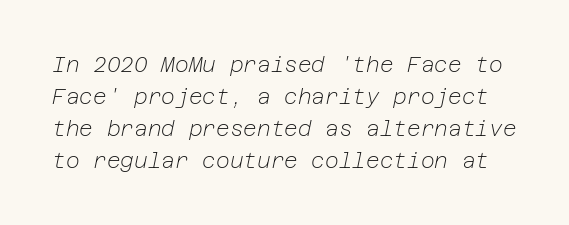
{"italic": "yes", "lean": "right", "slant_degrees": 12, "bold": "no", "underline": "no", "line_spacing": "normal", "line_spacing_ratio": 1.52, "letter_spacing": "normal", "letter_spacing_em": 0.0, "glyph_px": 21}
